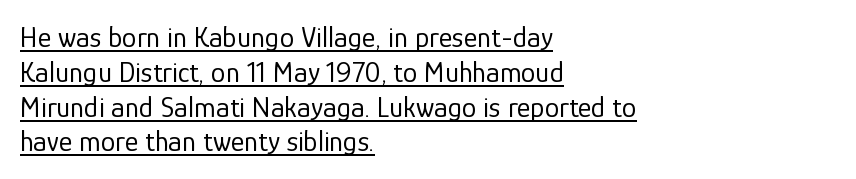
Tracking value appears to be zero — textbook default spacing. The sample's only ornament is a line tracing under the words. Do the characters align in a grid? No, the font is proportional. Each line starts at the same left margin while the right side varies. Every character sits straight up, as roman type does. Weight class: somewhere from thin through regular.
